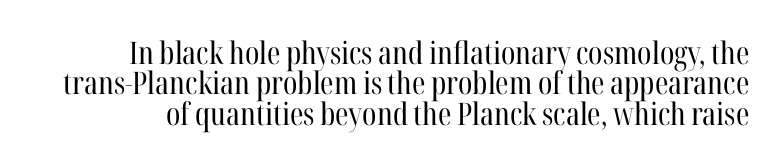
{"serif": "yes", "italic": "no", "bold": "no", "weight": "regular", "width": "condensed", "stroke_contrast": "high", "x_height": "medium", "monospaced": "no", "underline": "no", "line_spacing": "tight", "line_spacing_ratio": 0.98, "letter_spacing": "normal", "letter_spacing_em": 0.0, "glyph_px": 31}
